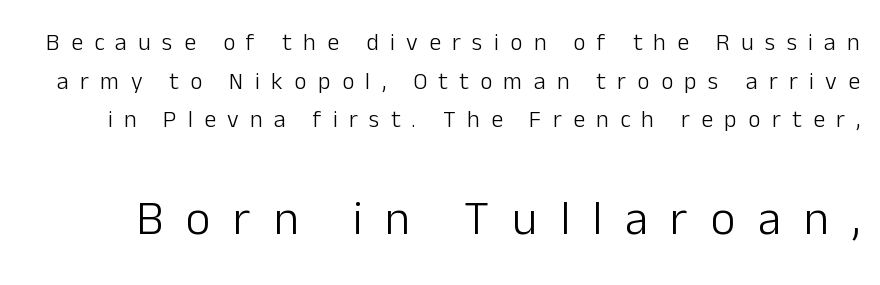
Looks like regular typesetting: each glyph gets only the width it needs. This block has exactly the height ordinary leading produces. Posture: vertical. This sample uses expanded letter spacing, leaving extra air between glyphs.
